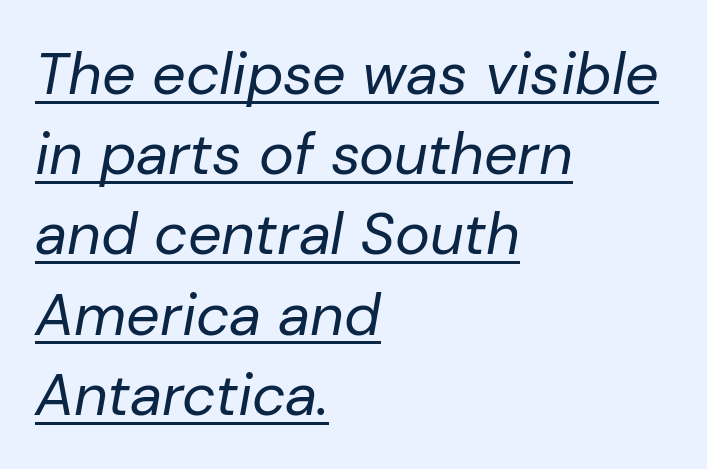
The image shows 59 px regular-weight type, italic (leaning right); set left-aligned, normal line spacing (1.36x), normal letter spacing, underlined; low stroke contrast and a medium x-height.
